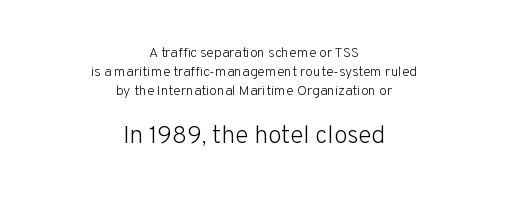
{"italic": "no", "bold": "no", "underline": "no", "align": "center", "line_spacing": "normal", "line_spacing_ratio": 1.34, "letter_spacing": "normal", "letter_spacing_em": 0.0, "larger_block": "second", "size_ratio": 1.79, "glyph_px": 25}
